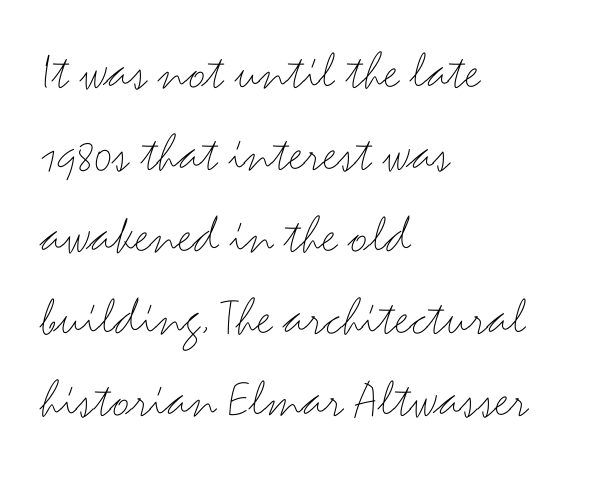
The typeface chosen for these lines omits serifs. One glance says typical: line gaps are just what's usual. The font sits on the lighter half of the weight spectrum, regular included. Check under the words: just untouched page.
